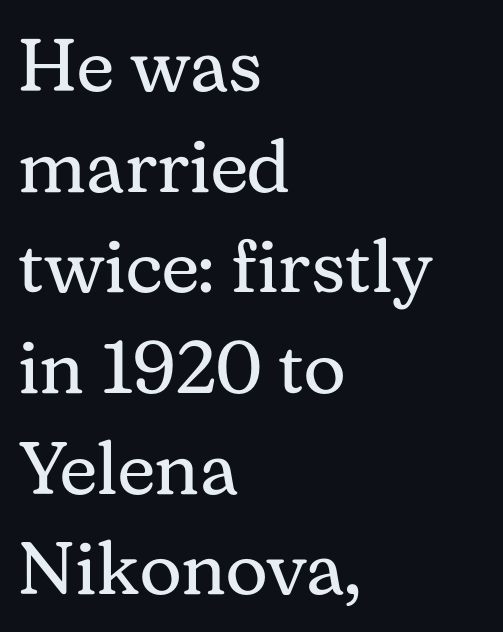
Q: Is the text bold? A: No.
Q: Is the text italic (slanted)? A: No, it is upright.
Q: Is the typeface a serif or a sans-serif typeface? A: Serif.
Q: Is the text underlined? A: No.
Q: How is the paragraph aligned? A: Left-aligned.
Q: Is the spacing between letters normal or unusually wide? A: Normal.
Q: Is the spacing between lines tight, normal or loose? A: Normal.
Q: Width (condensed, normal, or wide)? A: Normal.
Q: Stroke contrast? A: Medium.
Q: x-height? A: Medium.
Q: Monospaced? A: No.
